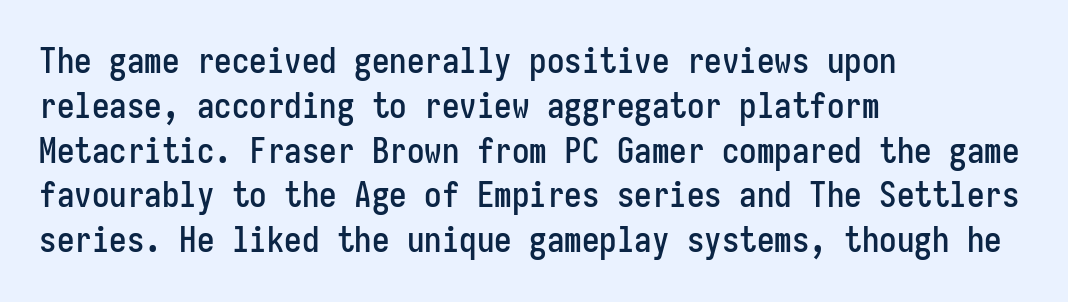
This rendering uses left alignment, leaving the right contour irregular. Reading down the column, the eye jumps a familiar distance to each next line. Only glyphs here, with clear space below each row. The rendering uses typewriter-style spacing with identical character cells. The line texture is even and compact thanks to regular tracking. Upright lettering throughout.
